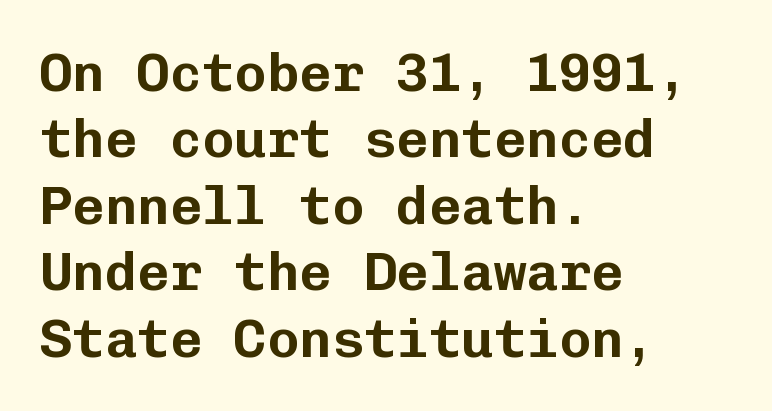
Q: Is the text italic (slanted)? A: No, it is upright.
Q: Is the typeface a serif or a sans-serif typeface? A: Sans-serif.
Q: Is the text underlined? A: No.
Q: How is the paragraph aligned? A: Left-aligned.
Q: Is the spacing between letters normal or unusually wide? A: Normal.
Q: Width (condensed, normal, or wide)? A: Normal.
Q: Stroke contrast? A: Low.
Q: x-height? A: Medium.
Q: Monospaced? A: Yes.
